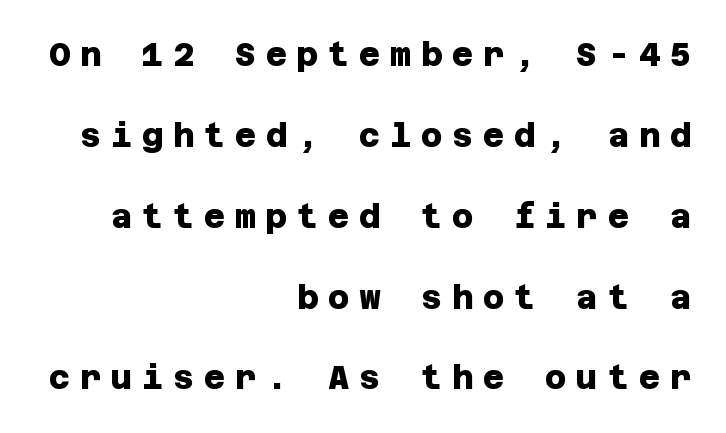
Observe the wide spacing: letters keep a clear distance from each other. This sample is right-justified, so line beginnings fall wherever the words allow. Bold? Absolutely — the strokes are thick and heavy. Nothing sits at the stroke ends, so this counts as sans-serif. Clear beneath every line of the passage.
